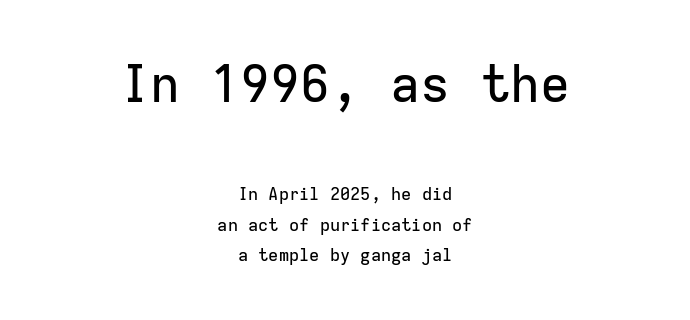
Visually the block forms a symmetrical silhouette, jagged on both flanks. This is roman type, the default non-slanted kind. Here the designer chose a console-style face with uniform glyph widths. The specimen omits any rule beneath the text block's lines. Nothing sits at the stroke ends, so this counts as sans-serif.
